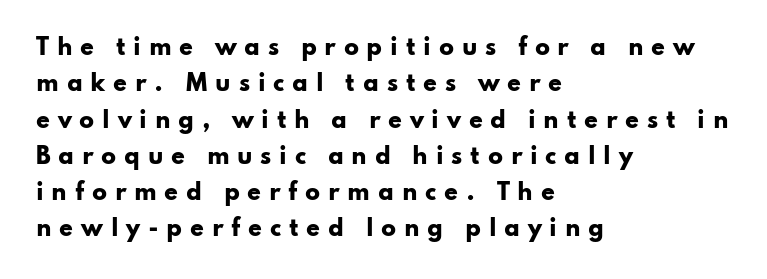
{"italic": "no", "bold": "yes", "underline": "no", "align": "left", "line_spacing": "normal", "line_spacing_ratio": 1.65, "letter_spacing": "wide", "letter_spacing_em": 0.35, "glyph_px": 22}
